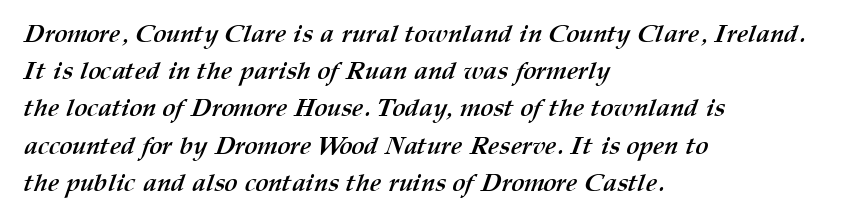
Weight: bold. Layout note: lines flush left. Summary of vertical rhythm: regular, with standard interline spacing. Plain, unruled lines of type. In terms of letterspacing, this is plain default setting.
